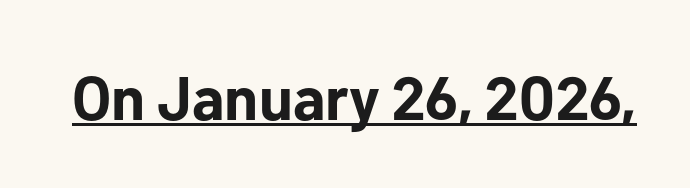
The image shows 61 px bold sans-serif type, upright; set normal letter spacing, underlined; low stroke contrast and a medium x-height.
